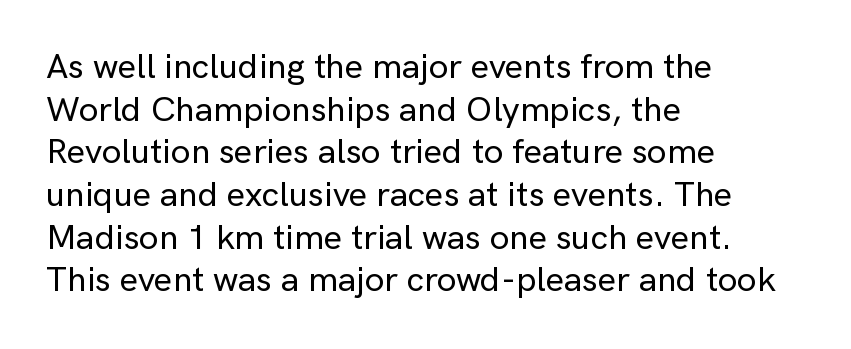
{"serif": "no", "italic": "no", "width": "normal", "stroke_contrast": "low", "x_height": "medium", "monospaced": "no", "underline": "no", "align": "left", "line_spacing_ratio": 1.22, "letter_spacing": "normal", "letter_spacing_em": 0.0, "glyph_px": 35}
